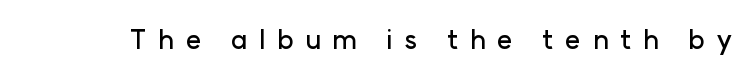
Is the letter spacing exaggerated? Yes — the characters are pushed far apart. Underlining? Definitely not there. Italic: no, the glyphs are upright roman.
